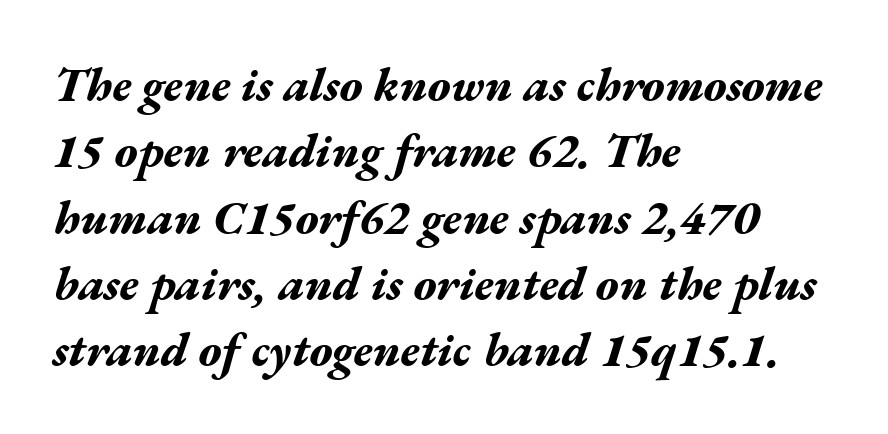
Q: Is the text bold? A: Yes.
Q: Is the text italic (slanted)? A: Yes, it leans right by about 17 degrees.
Q: Is the text underlined? A: No.
Q: How is the paragraph aligned? A: Left-aligned.
Q: Is the spacing between letters normal or unusually wide? A: Normal.
Q: Is the spacing between lines tight, normal or loose? A: Normal.
Q: Width (condensed, normal, or wide)? A: Wide.
Q: Stroke contrast? A: Medium.
Q: x-height? A: Medium.
Q: Monospaced? A: No.
